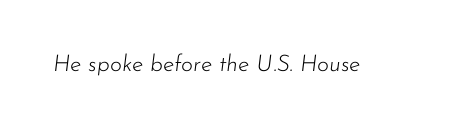
The weight tops out at a normal text grade. Honestly, the letter spacing is just normal — you wouldn't notice it. The space beneath each line is pristine and unruled. Rendered with sloped, italic letterforms.
